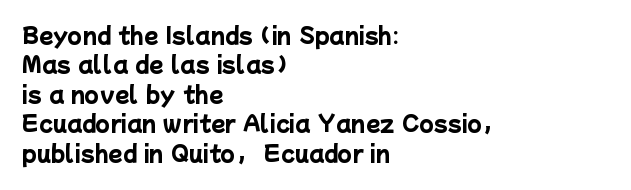
Q: Is the text bold? A: Yes.
Q: Is the text underlined? A: No.
Q: How is the paragraph aligned? A: Left-aligned.
Q: Is the spacing between letters normal or unusually wide? A: Normal.
Q: Is the spacing between lines tight, normal or loose? A: Normal.
